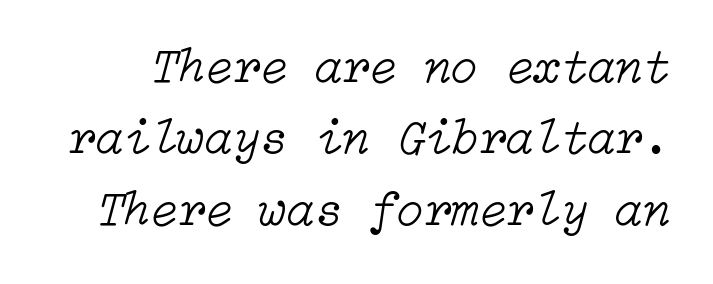
Q: Is the text bold? A: No.
Q: Is the text italic (slanted)? A: Yes, it leans right by about 15 degrees.
Q: Is the text underlined? A: No.
Q: Is the spacing between letters normal or unusually wide? A: Normal.
Q: Is the spacing between lines tight, normal or loose? A: Normal.
Q: Width (condensed, normal, or wide)? A: Normal.
Q: Stroke contrast? A: Low.
Q: x-height? A: Medium.
